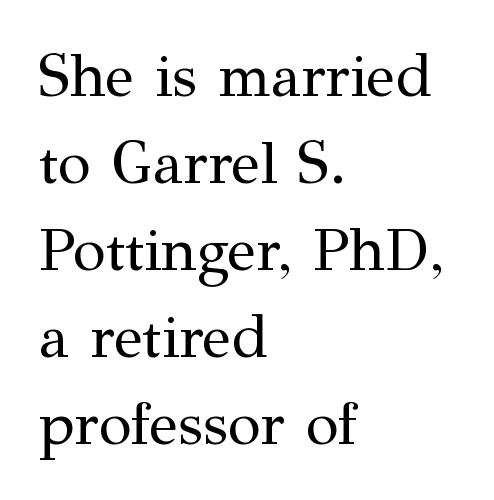
The image shows 60 px regular-weight serif type, upright; set left-aligned, normal line spacing (1.45x), normal letter spacing, not underlined; medium stroke contrast and a medium x-height.
